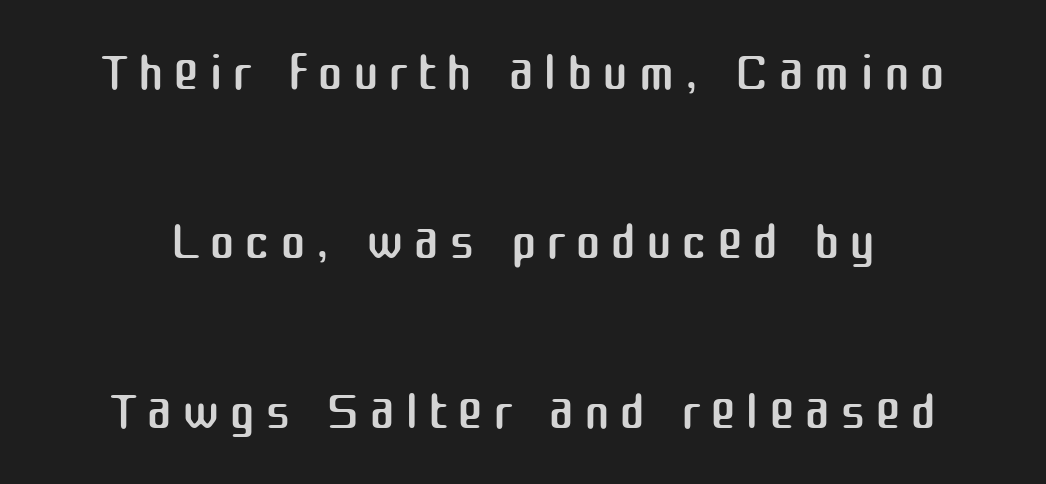
{"serif": "no", "italic": "no", "bold": "no", "weight": "regular", "width": "normal", "stroke_contrast": "medium", "x_height": "medium", "monospaced": "no", "underline": "no", "align": "center", "line_spacing": "loose", "line_spacing_ratio": 2.17, "glyph_px": 78}
